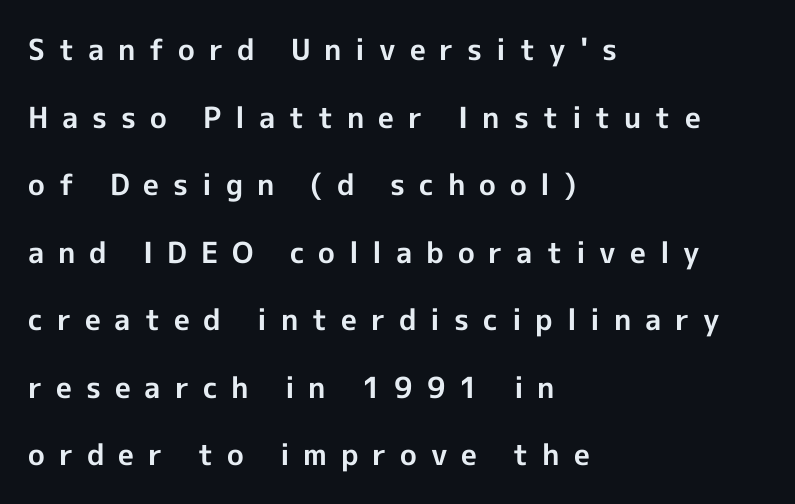
Q: Is the text bold? A: Yes.
Q: Is the text italic (slanted)? A: No, it is upright.
Q: Is the typeface a serif or a sans-serif typeface? A: Sans-serif.
Q: Is the text underlined? A: No.
Q: How is the paragraph aligned? A: Left-aligned.
Q: Is the spacing between letters normal or unusually wide? A: Unusually wide.
Q: Is the spacing between lines tight, normal or loose? A: Loose.
Q: Width (condensed, normal, or wide)? A: Normal.
Q: x-height? A: Medium.
Q: Monospaced? A: No.
